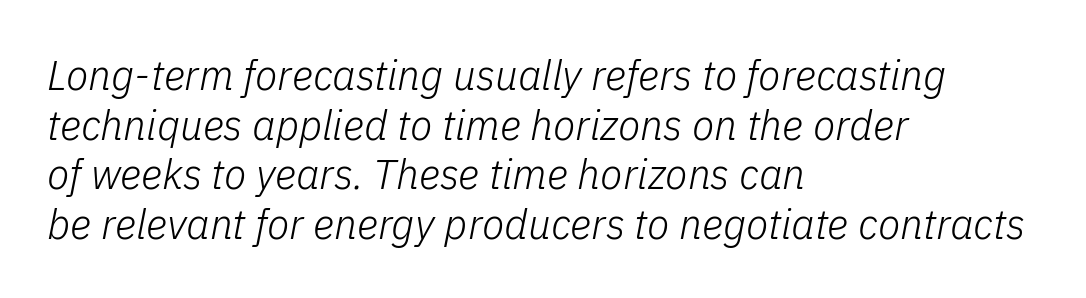
Q: Is the text bold? A: No.
Q: Is the text italic (slanted)? A: Yes, it leans right by about 11 degrees.
Q: Is the text underlined? A: No.
Q: How is the paragraph aligned? A: Left-aligned.
Q: Is the spacing between letters normal or unusually wide? A: Normal.
Q: Width (condensed, normal, or wide)? A: Normal.
Q: Stroke contrast? A: Low.
Q: x-height? A: Medium.
Q: Monospaced? A: No.
